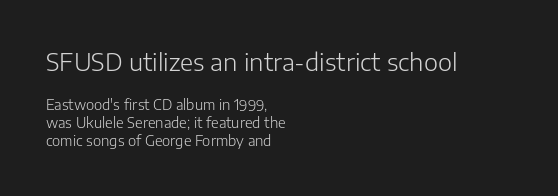
The image shows 24 px text type, upright; set left-aligned, normal line spacing (1.26x), normal letter spacing, not underlined; the first (top) block is 1.71x larger.
